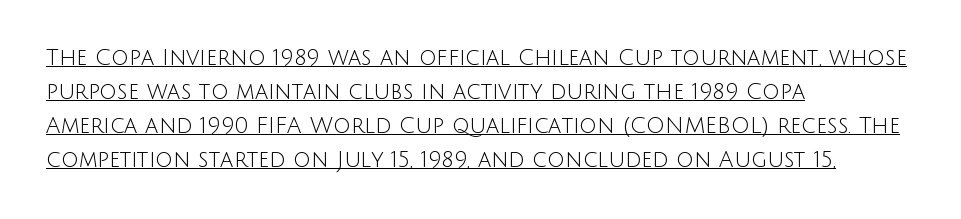
{"italic": "no", "bold": "no", "underline": "yes", "align": "left", "line_spacing": "normal", "line_spacing_ratio": 1.54, "letter_spacing": "normal", "letter_spacing_em": 0.0, "glyph_px": 22}
